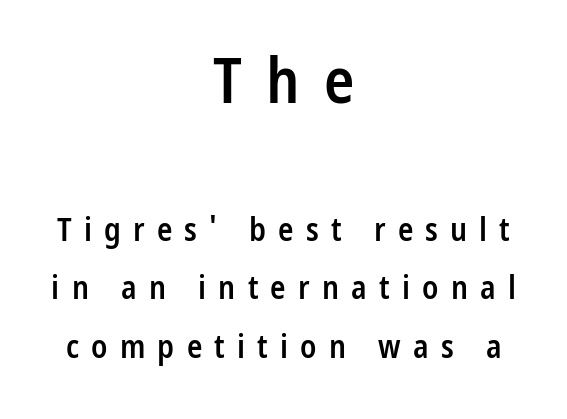
Any mark beneath the type? The region is blank. Short and long lines alike share a common midpoint. Every character sits straight up, as roman type does. The face used here is rendered with a markedly widened letterfit.
